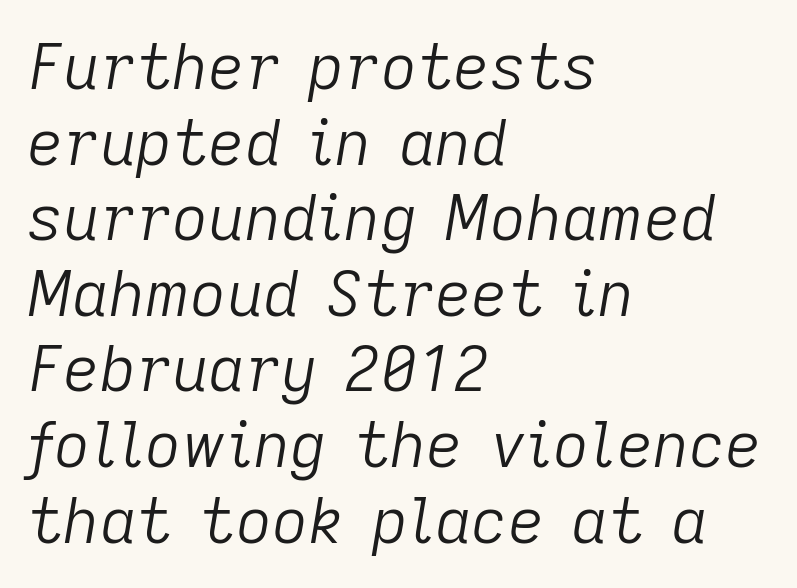
The image shows 63 px light type, italic (leaning right); set left-aligned, line spacing 1.2x, normal letter spacing, not underlined; low stroke contrast and a medium x-height.
